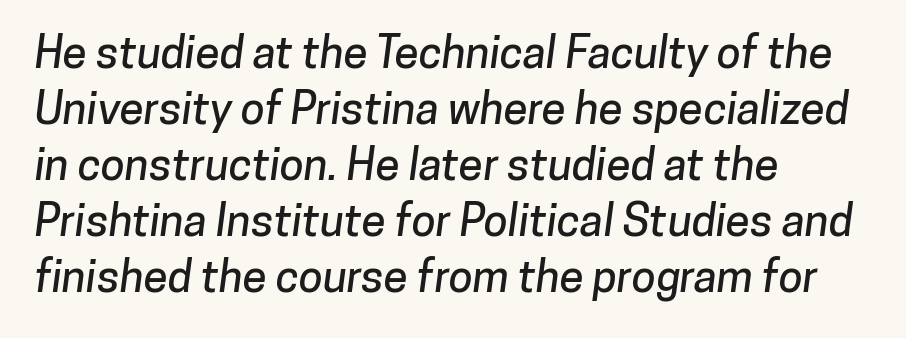
{"serif": "no", "width": "normal", "stroke_contrast": "low", "x_height": "medium", "monospaced": "no", "underline": "no", "align": "left", "line_spacing": "normal", "line_spacing_ratio": 1.27, "letter_spacing": "normal", "letter_spacing_em": 0.0, "glyph_px": 44}
